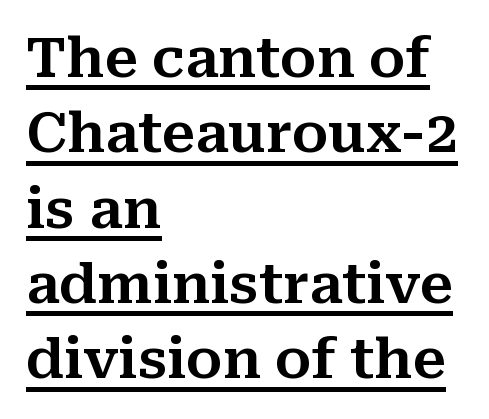
The line texture is even and compact thanks to regular tracking. This block has exactly the height ordinary leading produces. Look at the bottom of the vertical strokes: they flare into serifs here. Underlining? Definitely there. Teacher's note: observe the even left margin — that is flush-left alignment. The specimen reads as upright at a glance.
